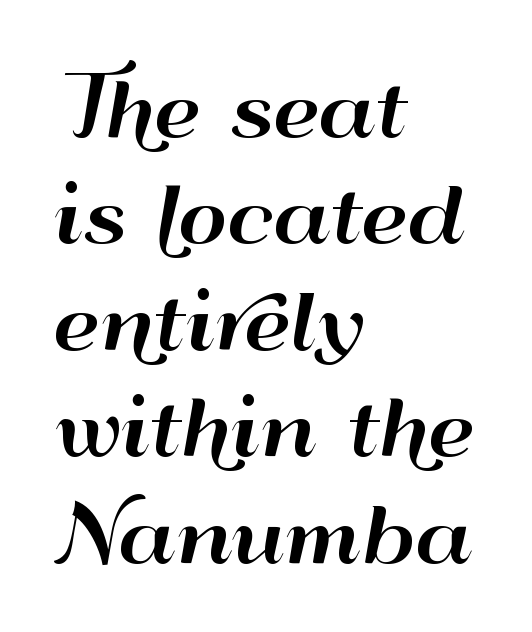
The image shows 76 px wide sans-serif type; set left-aligned, normal line spacing (1.4x), normal letter spacing, not underlined; high stroke contrast and a small x-height.
